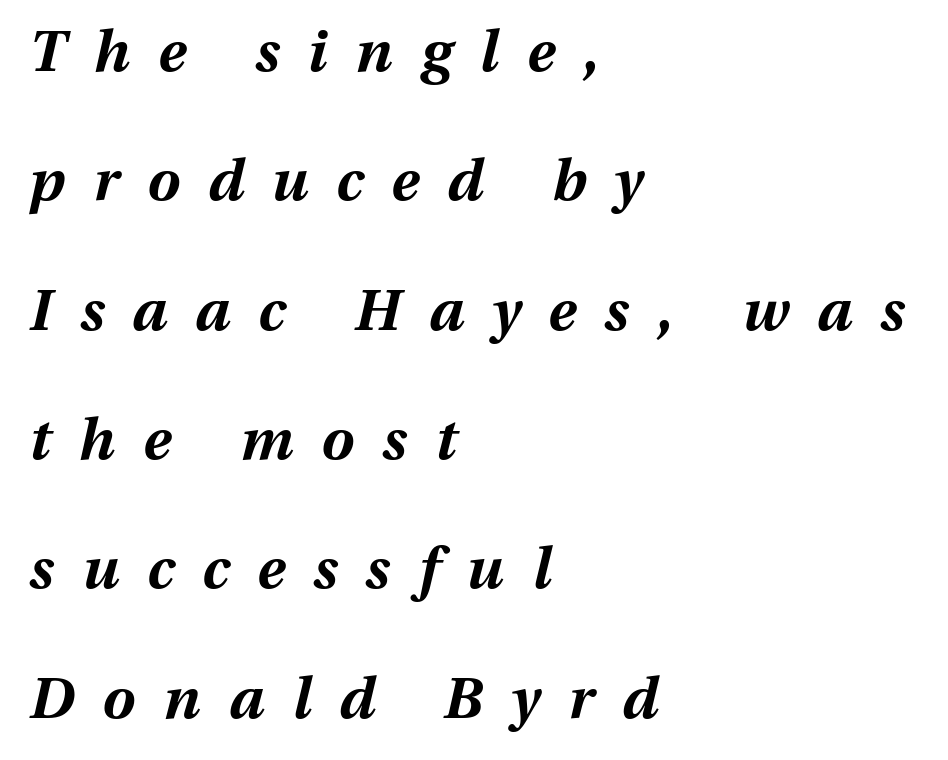
A classic flush-left, rag-right setting is used for this passage. Check the space under the baseline: it is left empty. Every character sits at an angle, as italics do. The letters advance in unequal steps, a hallmark of proportional type. Every letter is thick-stroked: bold, no question. Successive baselines arrive slowly, with a big drop between each.
